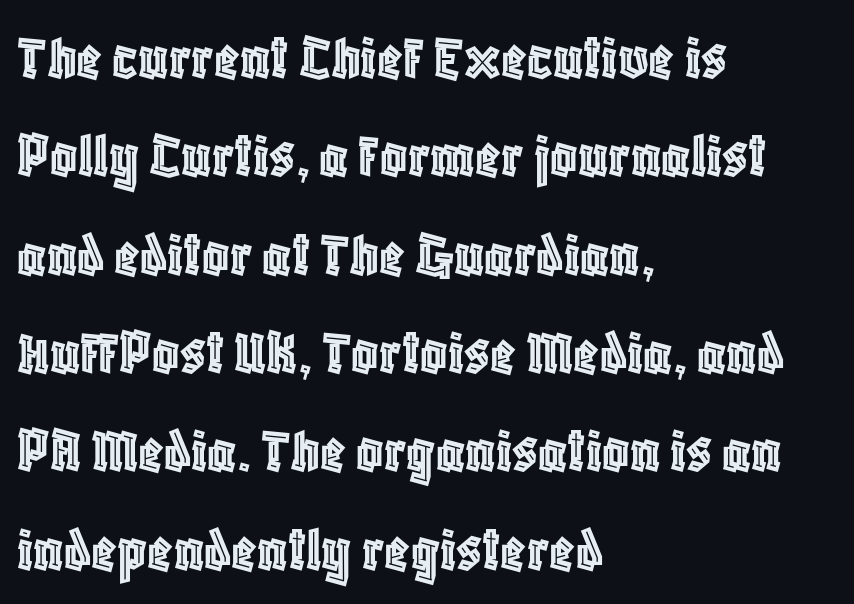
Q: Is the text italic (slanted)? A: No, it is upright.
Q: Is the text underlined? A: No.
Q: How is the paragraph aligned? A: Left-aligned.
Q: Is the spacing between letters normal or unusually wide? A: Normal.
Q: Is the spacing between lines tight, normal or loose? A: Normal.
Q: Width (condensed, normal, or wide)? A: Condensed.
Q: x-height? A: Large.
Q: Monospaced? A: No.
